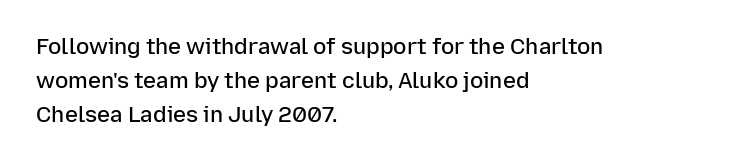
Notice how the stems are strictly vertical — no italics here. The passage shown has conventional tracking throughout. As a designer I'd log this as weight 600, semibold. Line beginnings align vertically; line endings do not.
